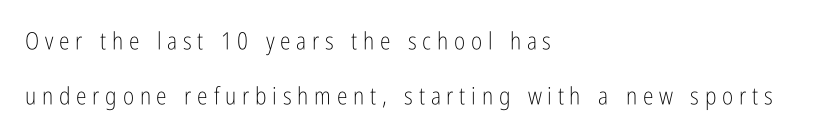
Inter-character spacing is expanded well beyond the font's built-in metrics. Reading down the column, the eye jumps a long way to each next line. Style check: upright. Rule under the text: the space is simply empty.
